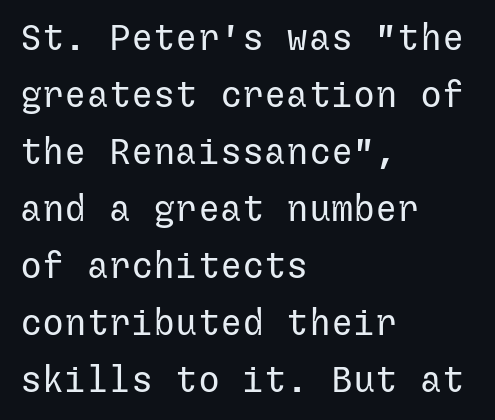
Q: Is the text bold? A: No.
Q: Is the text italic (slanted)? A: No, it is upright.
Q: Is the typeface a serif or a sans-serif typeface? A: Sans-serif.
Q: Is the text underlined? A: No.
Q: How is the paragraph aligned? A: Left-aligned.
Q: Is the spacing between letters normal or unusually wide? A: Normal.
Q: Is the spacing between lines tight, normal or loose? A: Normal.
Q: Width (condensed, normal, or wide)? A: Normal.
Q: Stroke contrast? A: Low.
Q: x-height? A: Medium.
